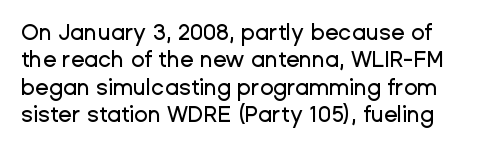
There is no visible air inserted between adjacent glyphs. Clear beneath every line of the passage. In terms of posture, this sample is upright.
